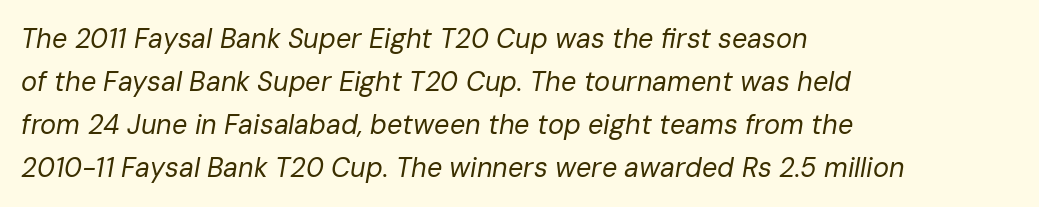
Q: Is the text bold? A: No.
Q: Is the text italic (slanted)? A: Yes, it leans right by about 10 degrees.
Q: Is the text underlined? A: No.
Q: How is the paragraph aligned? A: Left-aligned.
Q: Is the spacing between letters normal or unusually wide? A: Normal.
Q: Is the spacing between lines tight, normal or loose? A: Normal.
